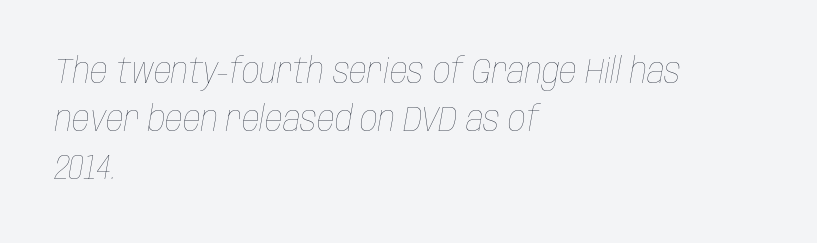
You could call the tracking neutral — neither tight nor loose. A student would call this left alignment; a typographer would say flush left, rag right. Counters stay open thanks to moderate or lighter strokes. The space beneath each line is pristine and unruled. The face used here is proportionally spaced, like ordinary book or web type. The whole block is typeset with a tilt.
